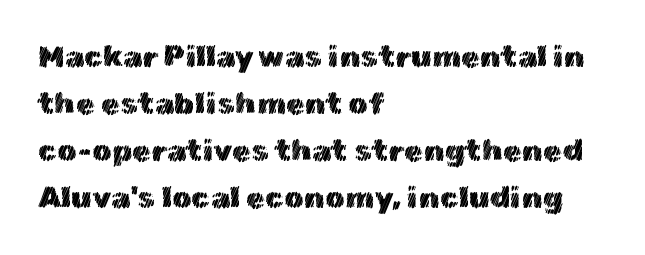
The image shows 31 px text type, upright; set left-aligned, normal line spacing (1.52x), normal letter spacing, not underlined; a medium x-height.
